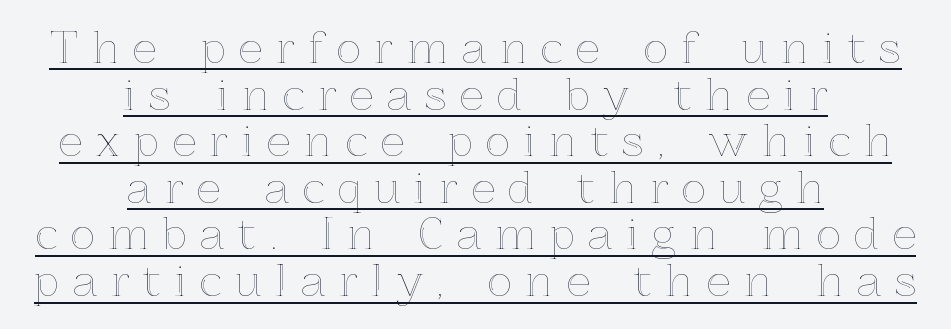
If you folded the block vertically in half, each line would mirror itself in length. The specimen reads as upright at a glance. This rendering features underlined lettering. A typesetter would call this leading minimal, almost set solid. Think of a printed novel: that variable character pitch is what you see here. The face used here is rendered with a markedly widened letterfit.
